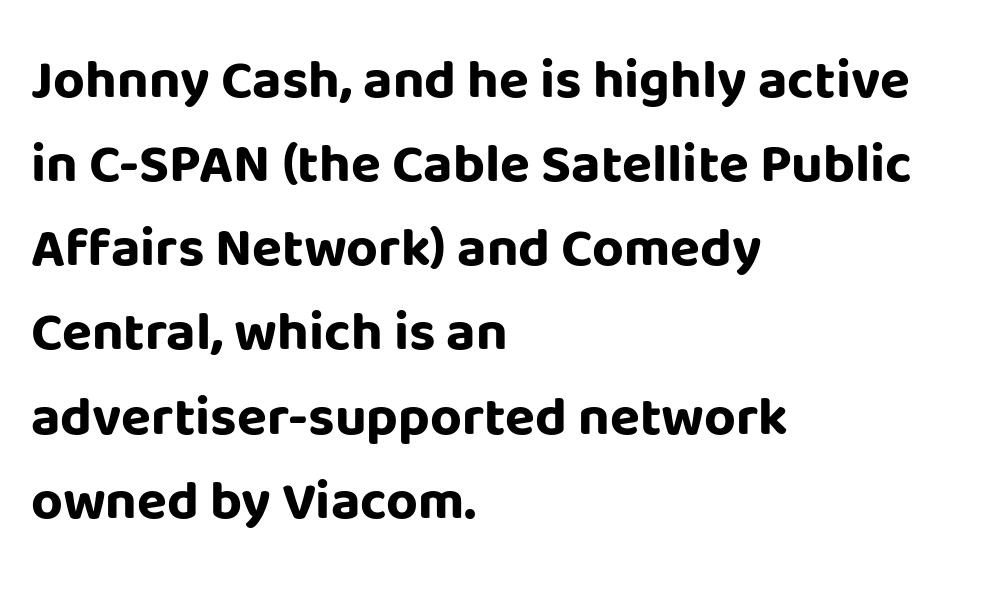
{"serif": "no", "italic": "no", "bold": "yes", "weight": "bold", "width": "normal", "stroke_contrast": "low", "x_height": "large", "monospaced": "no", "underline": "no", "align": "left", "line_spacing": "normal", "line_spacing_ratio": 1.53, "letter_spacing": "normal", "letter_spacing_em": 0.0, "glyph_px": 55}
